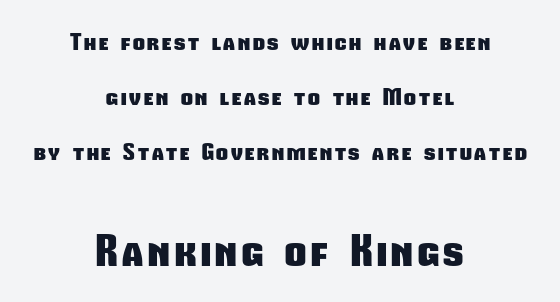
{"serif": "no", "bold": "yes", "weight": "heavy", "width": "condensed", "stroke_contrast": "low", "x_height": "medium", "monospaced": "no", "underline": "no", "align": "center", "line_spacing": "loose", "line_spacing_ratio": 2.39, "larger_block": "second", "size_ratio": 1.78, "glyph_px": 41}
